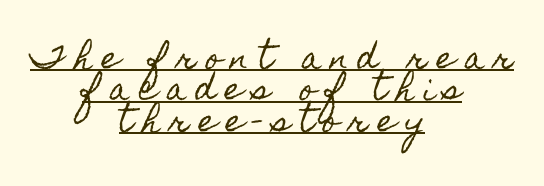
The image shows 30 px condensed type; set centered, tight line spacing (1.05x), unusually wide letter spacing (+0.32 em), underlined; a small x-height.
